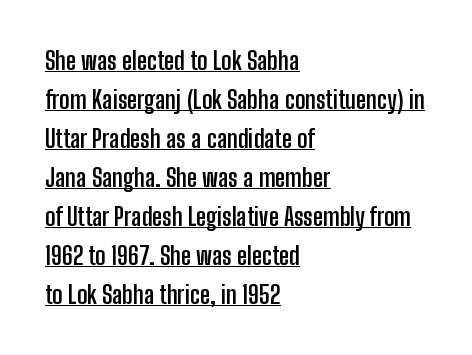
Q: Is the text bold? A: Yes.
Q: Is the text italic (slanted)? A: No, it is upright.
Q: Is the text underlined? A: Yes.
Q: How is the paragraph aligned? A: Left-aligned.
Q: Is the spacing between letters normal or unusually wide? A: Normal.
Q: Is the spacing between lines tight, normal or loose? A: Normal.
